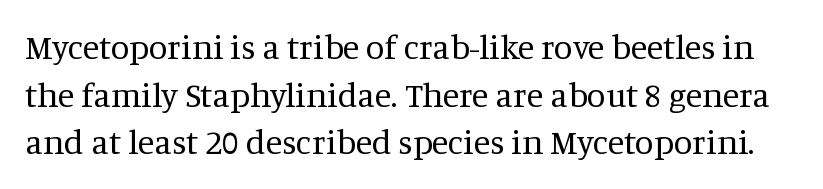
The image shows 34 px regular-weight serif type, upright; set normal line spacing (1.4x), normal letter spacing, not underlined; medium stroke contrast and a large x-height.
